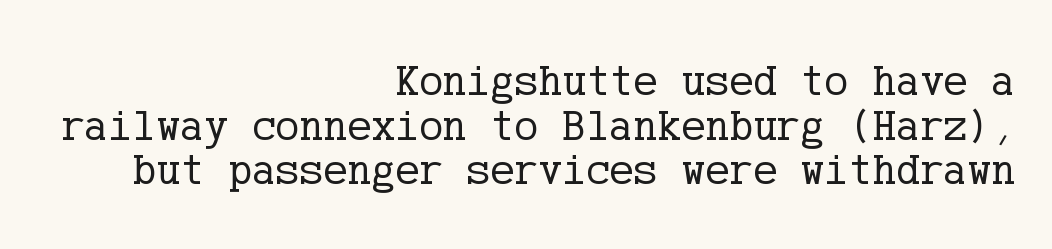
Q: Is the text bold? A: No.
Q: Is the text italic (slanted)? A: No, it is upright.
Q: Is the typeface a serif or a sans-serif typeface? A: Serif.
Q: Is the text underlined? A: No.
Q: How is the paragraph aligned? A: Right-aligned.
Q: Is the spacing between letters normal or unusually wide? A: Normal.
Q: Is the spacing between lines tight, normal or loose? A: Tight.
Q: Width (condensed, normal, or wide)? A: Normal.
Q: Stroke contrast? A: Low.
Q: x-height? A: Medium.
